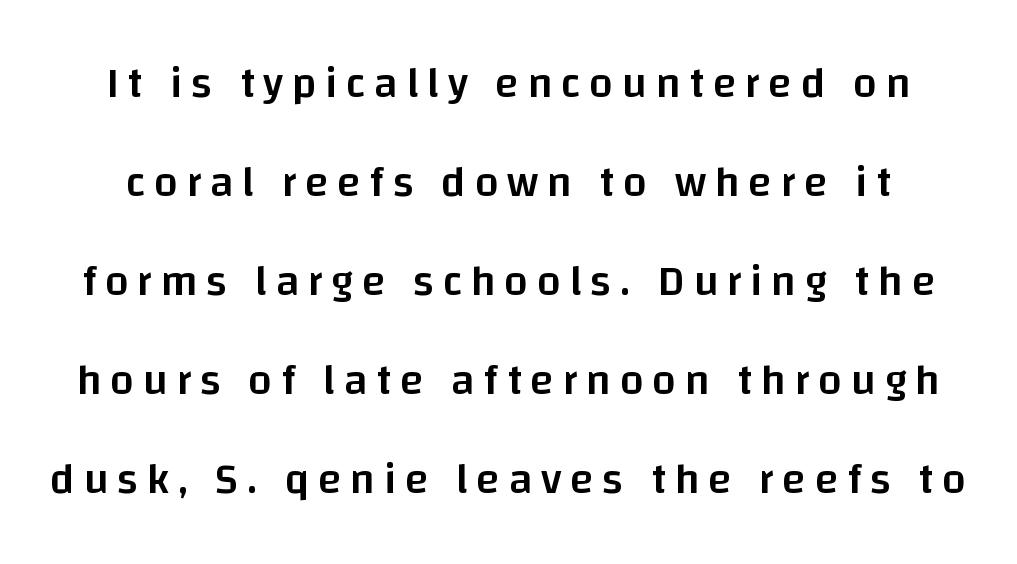
Q: Is the text bold? A: Semi-bold.
Q: Is the text italic (slanted)? A: No, it is upright.
Q: Is the typeface a serif or a sans-serif typeface? A: Sans-serif.
Q: Is the text underlined? A: No.
Q: Is the spacing between letters normal or unusually wide? A: Unusually wide.
Q: Is the spacing between lines tight, normal or loose? A: Loose.
Q: Width (condensed, normal, or wide)? A: Normal.
Q: Stroke contrast? A: Low.
Q: x-height? A: Large.
Q: Monospaced? A: No.
